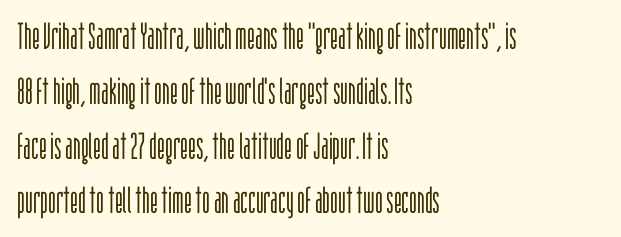
Q: Is the text bold? A: No.
Q: Is the text italic (slanted)? A: No, it is upright.
Q: Is the typeface a serif or a sans-serif typeface? A: Sans-serif.
Q: Is the text underlined? A: No.
Q: How is the paragraph aligned? A: Left-aligned.
Q: Is the spacing between letters normal or unusually wide? A: Normal.
Q: Is the spacing between lines tight, normal or loose? A: Normal.
Q: Width (condensed, normal, or wide)? A: Condensed.
Q: Stroke contrast? A: Low.
Q: x-height? A: Large.
Q: Monospaced? A: No.
